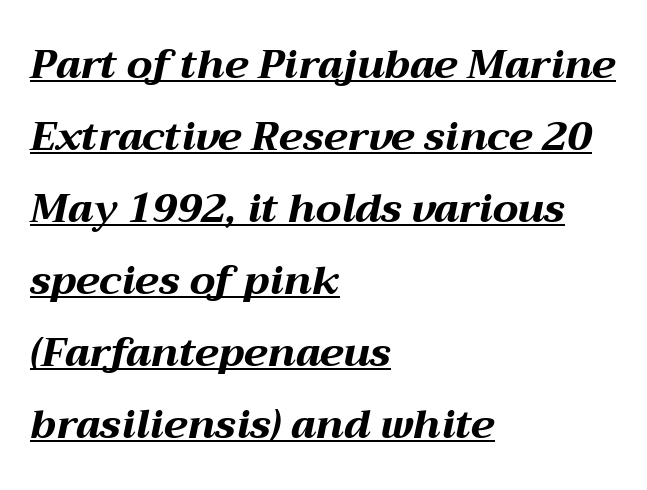
The image shows 40 px bold, wide type, italic (leaning right); set left-aligned, line spacing 1.8x, normal letter spacing, underlined; medium stroke contrast and a medium x-height.
